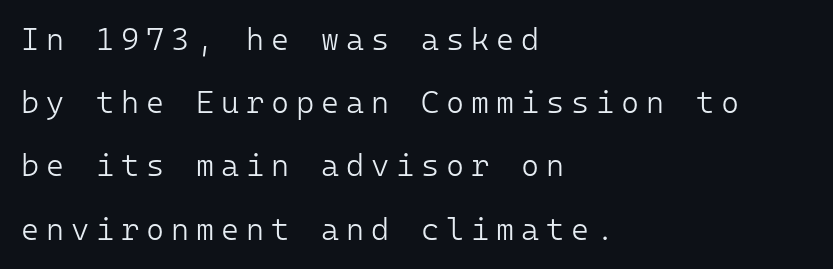
{"serif": "no", "italic": "no", "bold": "no", "weight": "light", "width": "normal", "stroke_contrast": "low", "x_height": "medium", "monospaced": "yes", "underline": "no", "align": "left", "line_spacing": "loose", "line_spacing_ratio": 2.04, "letter_spacing": "wide", "letter_spacing_em": 0.22, "glyph_px": 31}
